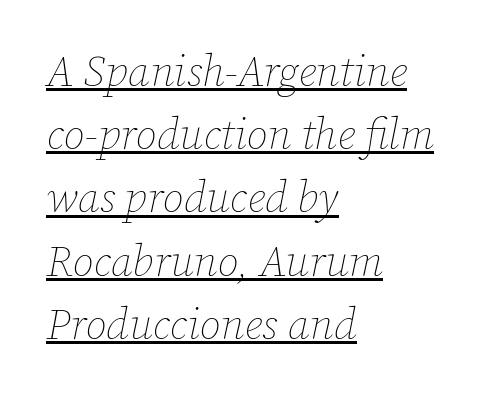
The image shows 43 px thin type, italic (leaning right); set left-aligned, normal line spacing (1.47x), normal letter spacing, underlined; low stroke contrast and a medium x-height.
